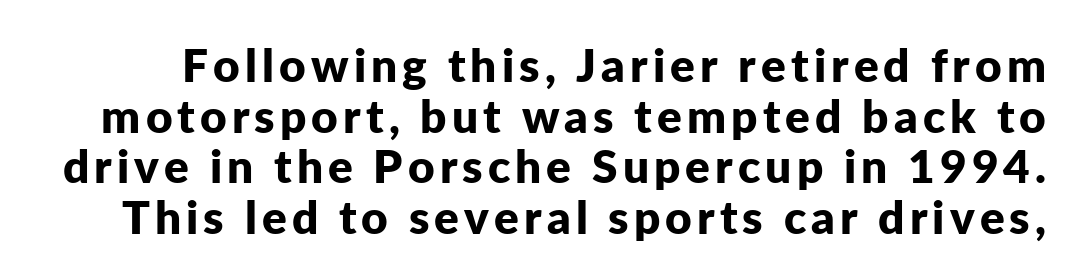
{"serif": "no", "italic": "no", "bold": "yes", "weight": "bold", "width": "normal", "stroke_contrast": "low", "x_height": "medium", "monospaced": "no", "underline": "no", "line_spacing": "tight", "line_spacing_ratio": 1.1, "glyph_px": 46}
